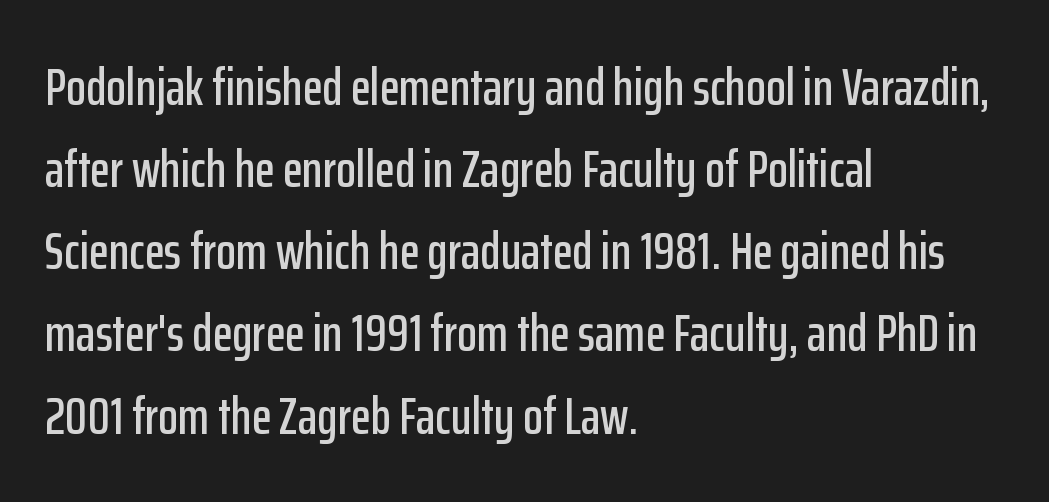
Q: Is the text italic (slanted)? A: No, it is upright.
Q: Is the typeface a serif or a sans-serif typeface? A: Sans-serif.
Q: Is the text underlined? A: No.
Q: How is the paragraph aligned? A: Left-aligned.
Q: Is the spacing between letters normal or unusually wide? A: Normal.
Q: Is the spacing between lines tight, normal or loose? A: Normal.
Q: Width (condensed, normal, or wide)? A: Condensed.
Q: Stroke contrast? A: Low.
Q: x-height? A: Medium.
Q: Monospaced? A: No.
